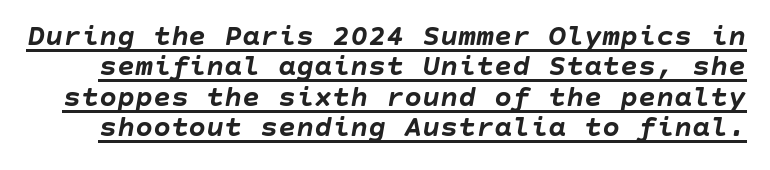
Q: Is the text bold? A: Yes.
Q: Is the text italic (slanted)? A: Yes, it leans right by about 10 degrees.
Q: Is the text underlined? A: Yes.
Q: Is the spacing between letters normal or unusually wide? A: Normal.
Q: Is the spacing between lines tight, normal or loose? A: Tight.
Q: Width (condensed, normal, or wide)? A: Normal.
Q: Stroke contrast? A: Low.
Q: x-height? A: Large.
